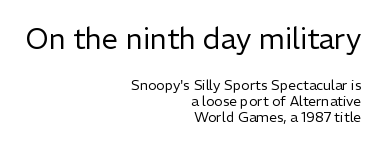
Q: Is the text bold? A: No.
Q: Is the text italic (slanted)? A: No, it is upright.
Q: Is the typeface a serif or a sans-serif typeface? A: Sans-serif.
Q: Is the text underlined? A: No.
Q: How is the paragraph aligned? A: Right-aligned.
Q: Is the spacing between letters normal or unusually wide? A: Normal.
Q: Is the spacing between lines tight, normal or loose? A: Tight.
Q: Which block of text is set in a larger size, the first (top) or the second (bottom)? A: The first (top) one.
Q: Width (condensed, normal, or wide)? A: Normal.
Q: Stroke contrast? A: Low.
Q: x-height? A: Medium.
Q: Monospaced? A: No.
